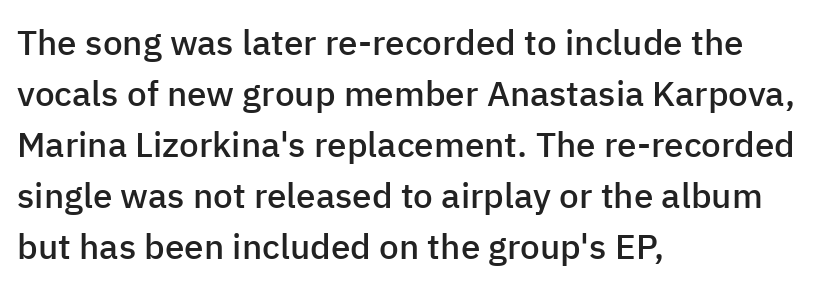
The image shows 35 px semibold sans-serif type, upright; set left-aligned, normal line spacing (1.46x), normal letter spacing, not underlined; low stroke contrast and a medium x-height.
